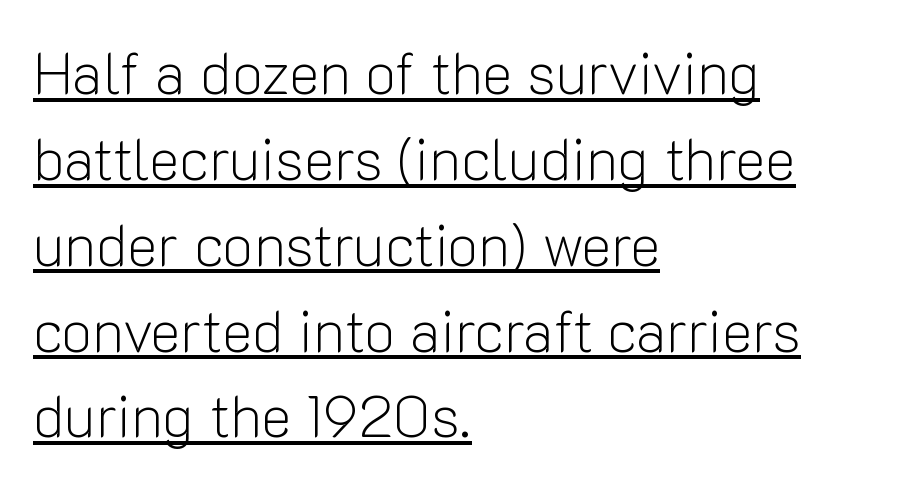
Q: Is the text bold? A: No.
Q: Is the text italic (slanted)? A: No, it is upright.
Q: Is the typeface a serif or a sans-serif typeface? A: Sans-serif.
Q: Is the text underlined? A: Yes.
Q: How is the paragraph aligned? A: Left-aligned.
Q: Is the spacing between letters normal or unusually wide? A: Normal.
Q: Is the spacing between lines tight, normal or loose? A: Normal.
Q: Width (condensed, normal, or wide)? A: Normal.
Q: Stroke contrast? A: Low.
Q: x-height? A: Medium.
Q: Monospaced? A: No.
